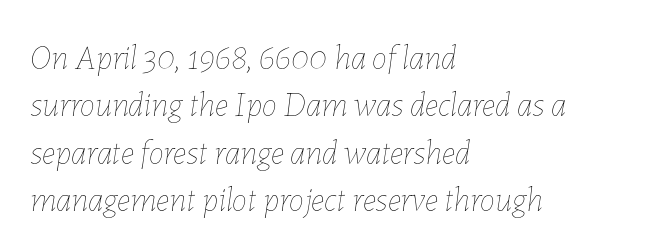
Q: Is the text bold? A: No.
Q: Is the text italic (slanted)? A: Yes, it leans right by about 7 degrees.
Q: Is the text underlined? A: No.
Q: How is the paragraph aligned? A: Left-aligned.
Q: Is the spacing between letters normal or unusually wide? A: Normal.
Q: Is the spacing between lines tight, normal or loose? A: Normal.
Q: Width (condensed, normal, or wide)? A: Normal.
Q: Stroke contrast? A: Low.
Q: x-height? A: Medium.
Q: Monospaced? A: No.
